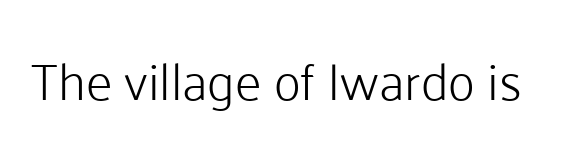
{"serif": "no", "italic": "no", "bold": "no", "weight": "light", "width": "normal", "stroke_contrast": "low", "x_height": "medium", "monospaced": "no", "underline": "no", "letter_spacing": "normal", "letter_spacing_em": 0.0, "glyph_px": 52}
